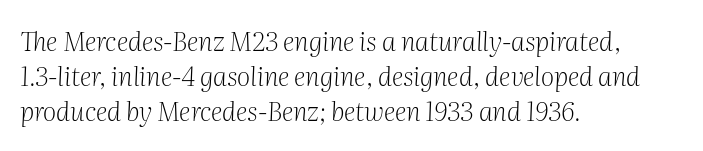
{"italic": "yes", "lean": "right", "slant_degrees": 2, "bold": "no", "underline": "no", "align": "left", "line_spacing": "normal", "line_spacing_ratio": 1.35, "letter_spacing": "normal", "letter_spacing_em": 0.0, "glyph_px": 26}
